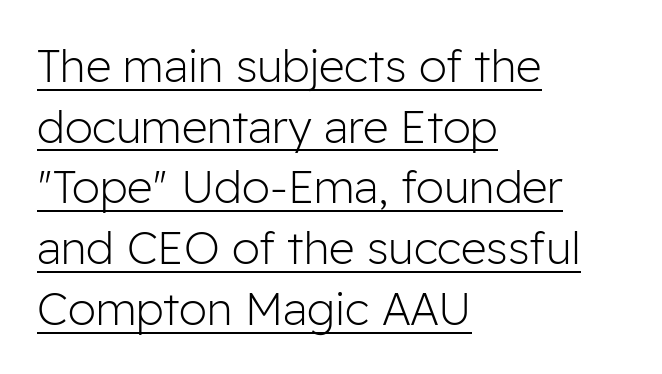
{"serif": "no", "italic": "no", "bold": "no", "weight": "light", "width": "normal", "stroke_contrast": "low", "x_height": "medium", "monospaced": "no", "underline": "yes", "align": "left", "line_spacing": "normal", "line_spacing_ratio": 1.35, "letter_spacing": "normal", "letter_spacing_em": 0.0, "glyph_px": 45}
